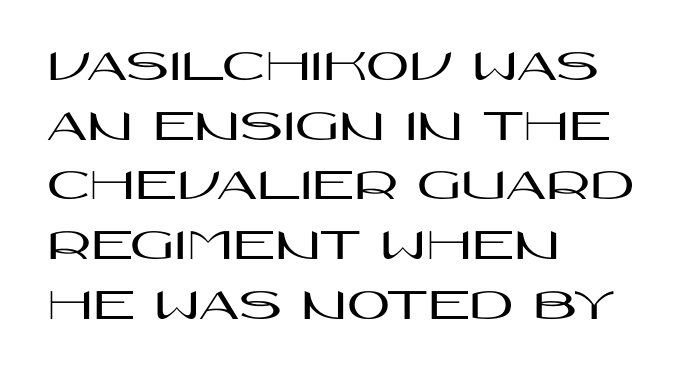
Q: Is the text italic (slanted)? A: No, it is upright.
Q: Is the typeface a serif or a sans-serif typeface? A: Sans-serif.
Q: Is the text underlined? A: No.
Q: How is the paragraph aligned? A: Left-aligned.
Q: Is the spacing between letters normal or unusually wide? A: Normal.
Q: Is the spacing between lines tight, normal or loose? A: Normal.
Q: Width (condensed, normal, or wide)? A: Wide.
Q: Stroke contrast? A: High.
Q: x-height? A: Large.
Q: Monospaced? A: No.
